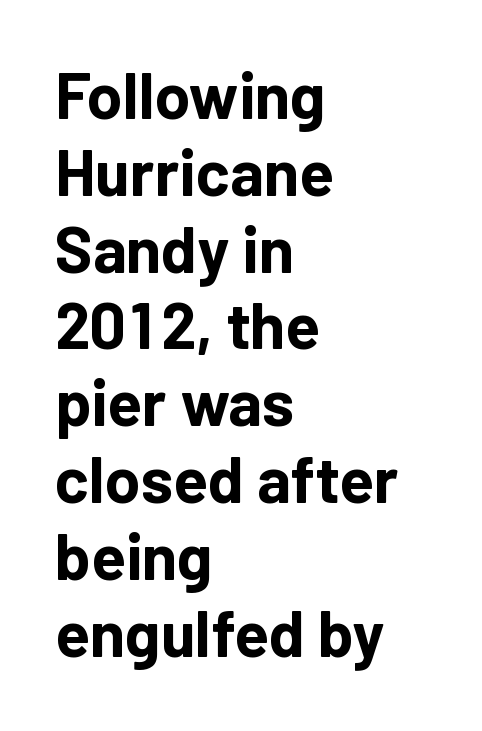
Q: Is the text bold? A: Yes.
Q: Is the text italic (slanted)? A: No, it is upright.
Q: Is the typeface a serif or a sans-serif typeface? A: Sans-serif.
Q: Is the text underlined? A: No.
Q: How is the paragraph aligned? A: Left-aligned.
Q: Is the spacing between letters normal or unusually wide? A: Normal.
Q: Width (condensed, normal, or wide)? A: Normal.
Q: Stroke contrast? A: Low.
Q: x-height? A: Medium.
Q: Monospaced? A: No.
